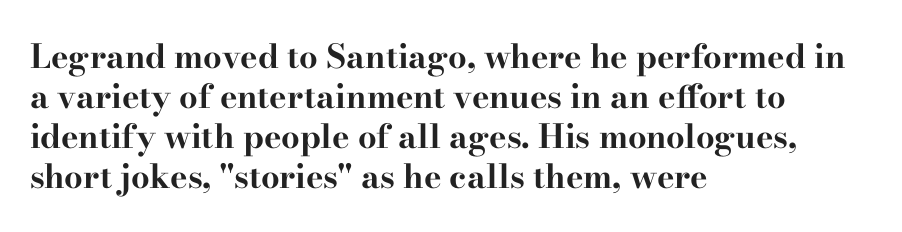
The image shows 33 px bold, wide serif type, upright; set left-aligned, line spacing 1.21x, normal letter spacing, not underlined; high stroke contrast and a small x-height.
